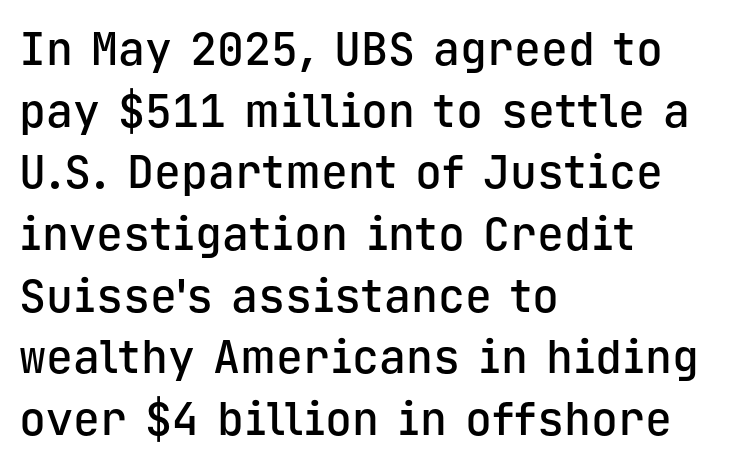
Letterform terminals end flat and unadorned throughout the passage. The specimen reads as upright at a glance. Rows of type keep a routine distance in the vertical direction. Do the characters align in a grid? Yes, the font is monospaced. Any mark beneath the type? The region is blank.
